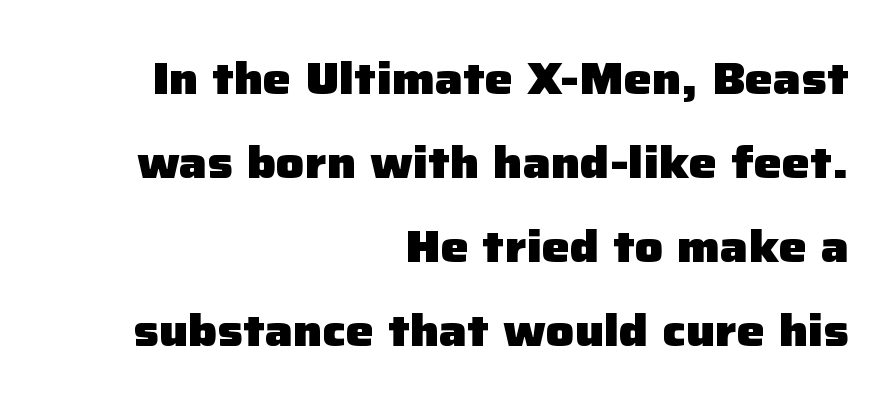
Nope, not italic — everything's standing straight. No feet cap the strokes, marking this as sans-serif type. Note the varied advance widths — an 'i' is clearly narrower than an 'm'. Glyph-to-glyph distance matches everyday printed text.
